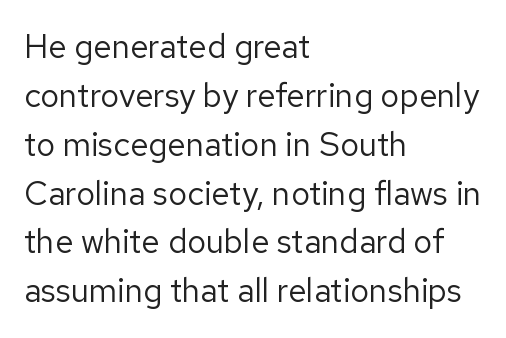
{"serif": "no", "italic": "no", "bold": "no", "weight": "regular", "width": "normal", "stroke_contrast": "low", "x_height": "medium", "monospaced": "no", "underline": "no", "align": "left", "line_spacing": "normal", "line_spacing_ratio": 1.48, "letter_spacing": "normal", "letter_spacing_em": 0.0, "glyph_px": 33}
